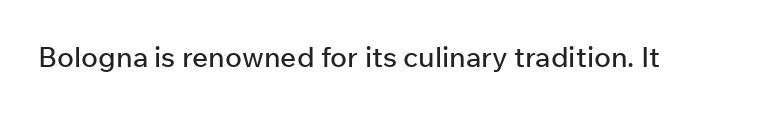
The image shows 28 px sans-serif type, upright; set normal letter spacing, not underlined; low stroke contrast and a medium x-height.
